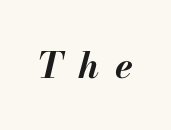
The image shows 36 px bold type, italic (leaning right); set unusually wide letter spacing (+0.45 em), not underlined; medium stroke contrast and a small x-height.
